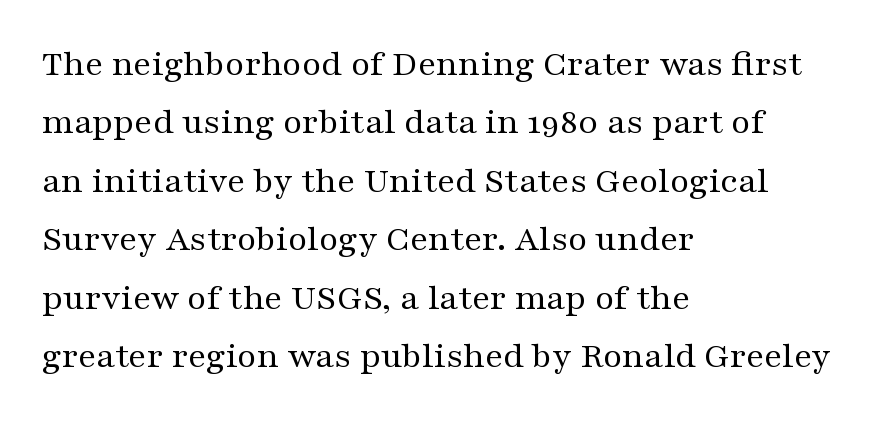
Leading matches the norm, producing a regular column. Posture: upright roman. Lines of text with bare space underneath. Caption: standard tracking, unaltered. Do the characters align in a grid? No, the font is proportional.
